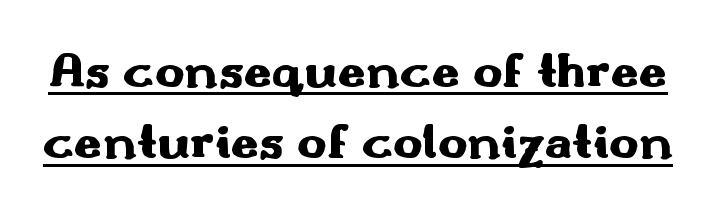
The image shows 50 px heavy, wide sans-serif type, upright; set normal line spacing (1.43x), normal letter spacing, underlined; medium stroke contrast and a small x-height.
